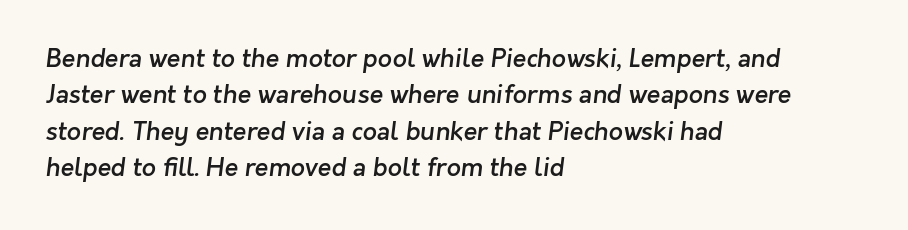
Q: Is the text bold? A: Semi-bold.
Q: Is the text underlined? A: No.
Q: How is the paragraph aligned? A: Left-aligned.
Q: Is the spacing between letters normal or unusually wide? A: Normal.
Q: Is the spacing between lines tight, normal or loose? A: Normal.
